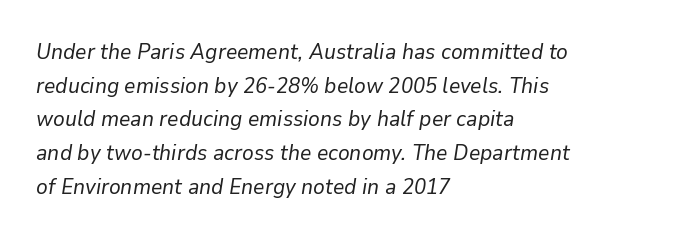
The image shows 22 px text type, italic (leaning right); set left-aligned, normal line spacing (1.53x), normal letter spacing, not underlined.
